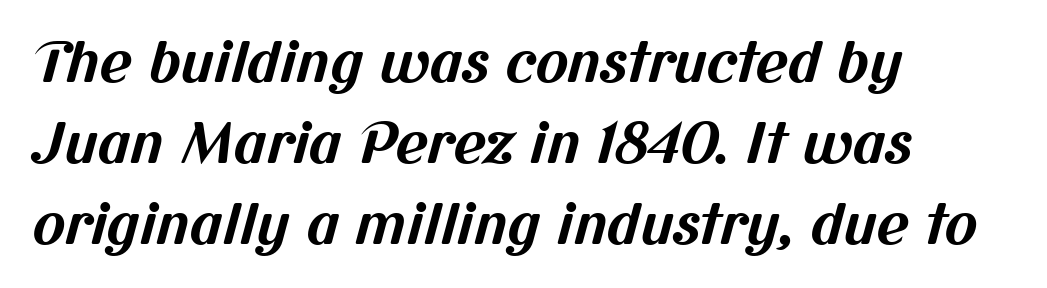
Nobody touched the tracking dial on this one. Pretty heavy lettering here — definitely bold. The strip under each line holds only bare page. The rendering uses natural spacing where letterforms have individual widths.
